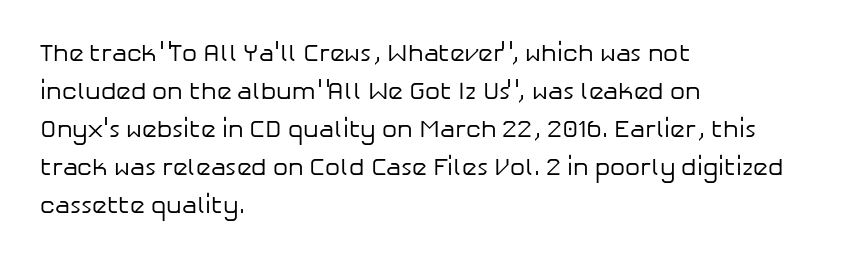
The image shows 24 px text type, upright; set left-aligned, normal line spacing (1.58x), normal letter spacing, not underlined.
